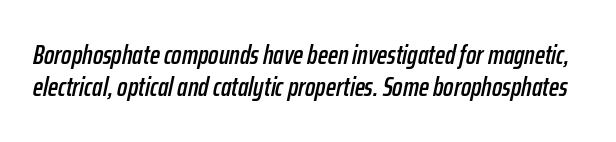
Letter spacing: default. Lines of text with bare space underneath. Every character sits at an angle, as italics do.
